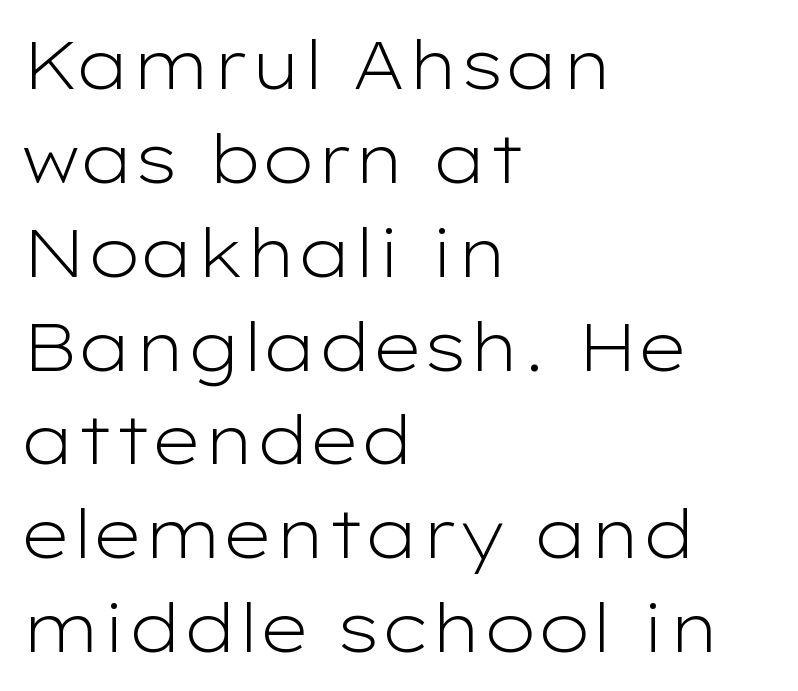
Q: Is the text bold? A: No.
Q: Is the text italic (slanted)? A: No, it is upright.
Q: Is the typeface a serif or a sans-serif typeface? A: Sans-serif.
Q: Is the text underlined? A: No.
Q: How is the paragraph aligned? A: Left-aligned.
Q: Is the spacing between letters normal or unusually wide? A: Normal.
Q: Is the spacing between lines tight, normal or loose? A: Normal.
Q: Width (condensed, normal, or wide)? A: Wide.
Q: Stroke contrast? A: Low.
Q: x-height? A: Medium.
Q: Monospaced? A: No.
